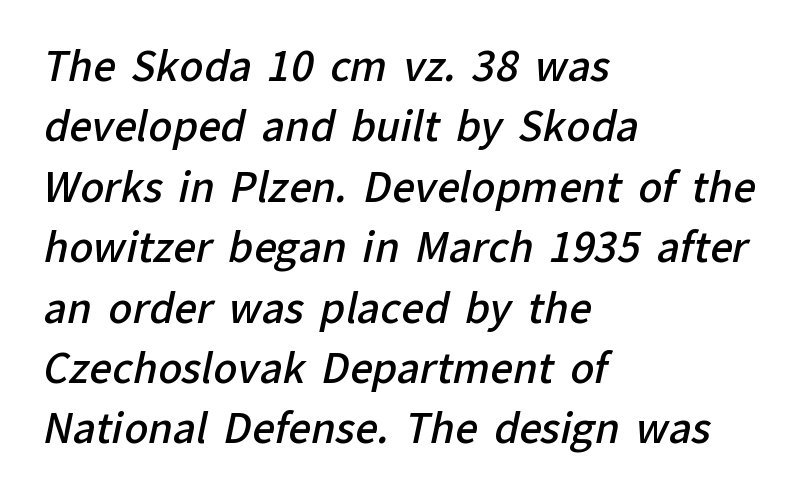
Q: Is the text bold? A: Semi-bold.
Q: Is the typeface a serif or a sans-serif typeface? A: Sans-serif.
Q: Is the text underlined? A: No.
Q: How is the paragraph aligned? A: Left-aligned.
Q: Is the spacing between letters normal or unusually wide? A: Normal.
Q: Is the spacing between lines tight, normal or loose? A: Normal.
Q: Width (condensed, normal, or wide)? A: Normal.
Q: Stroke contrast? A: Low.
Q: x-height? A: Medium.
Q: Monospaced? A: No.
